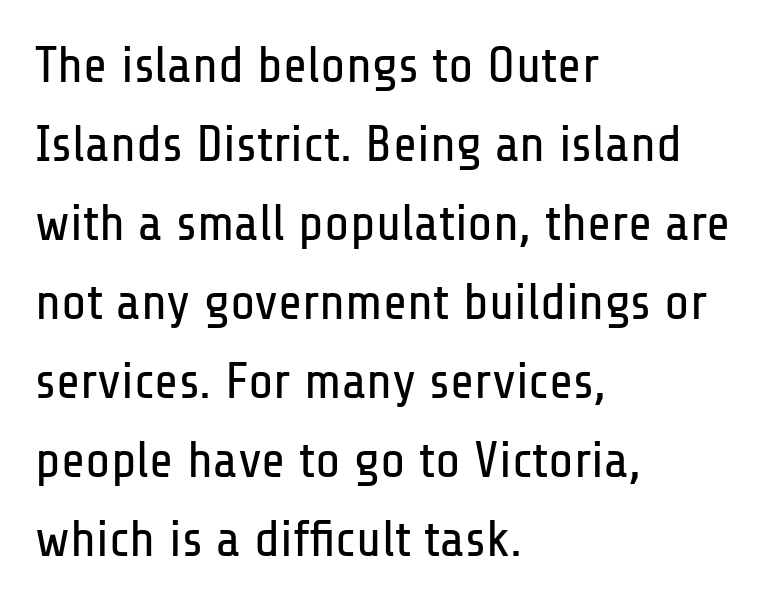
Q: Is the text bold? A: No.
Q: Is the text italic (slanted)? A: No, it is upright.
Q: Is the typeface a serif or a sans-serif typeface? A: Sans-serif.
Q: Is the text underlined? A: No.
Q: How is the paragraph aligned? A: Left-aligned.
Q: Is the spacing between letters normal or unusually wide? A: Normal.
Q: Is the spacing between lines tight, normal or loose? A: Normal.
Q: Width (condensed, normal, or wide)? A: Condensed.
Q: Stroke contrast? A: Low.
Q: x-height? A: Medium.
Q: Monospaced? A: No.
